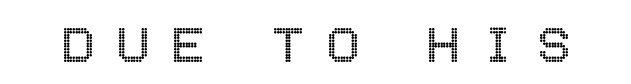
The image shows 63 px condensed type, upright; set unusually wide letter spacing (+0.34 em), not underlined; a large x-height.
